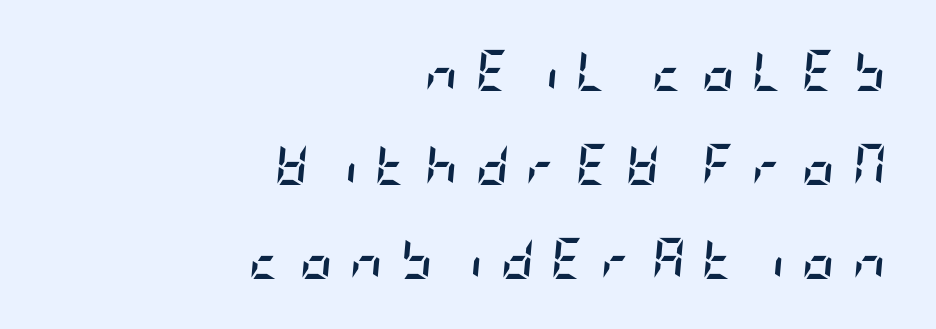
A clean baseline with only descenders dipping below it. The block of text is sparse from top to bottom, with ample space between rows. The gaps between neighbouring characters are conspicuously large. The typography opts for an oblique posture over an upright one. A student would call this right alignment; a typographer would say flush right, rag left.
